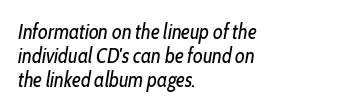
Glyph-to-glyph distance matches everyday printed text. Posture: slanted. Anything drawn beneath the words? Only blank space. Is there much room between lines? No — they nearly touch. These lines are set flush left with a ragged right edge.
